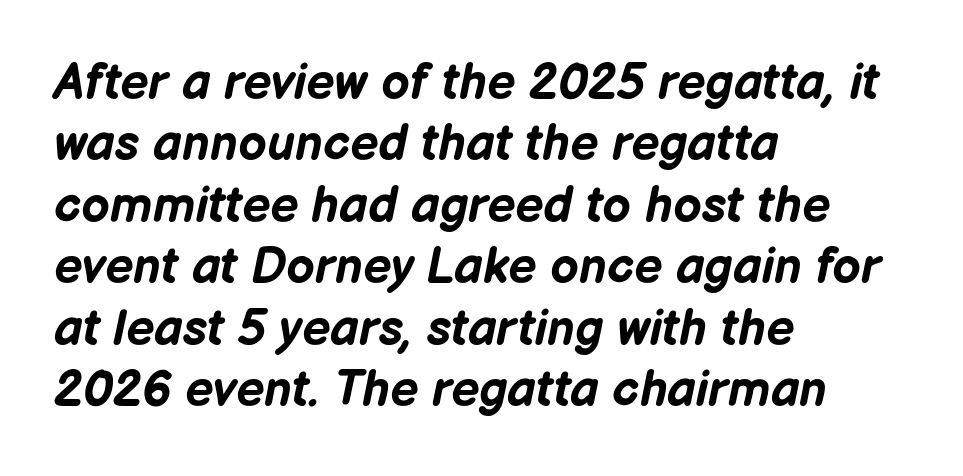
The image shows 50 px bold type, italic (leaning right); set left-aligned, line spacing 1.23x, normal letter spacing, not underlined; low stroke contrast and a medium x-height.
